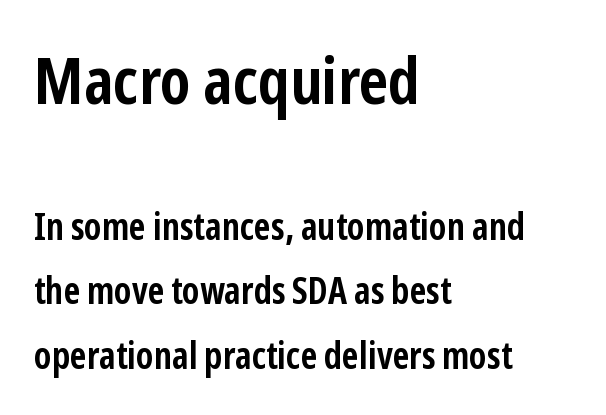
{"serif": "no", "italic": "no", "bold": "yes", "weight": "semibold", "width": "condensed", "stroke_contrast": "low", "x_height": "medium", "monospaced": "no", "underline": "no", "align": "left", "line_spacing_ratio": 1.75, "letter_spacing": "normal", "letter_spacing_em": 0.0, "larger_block": "first", "size_ratio": 1.76, "glyph_px": 65}
